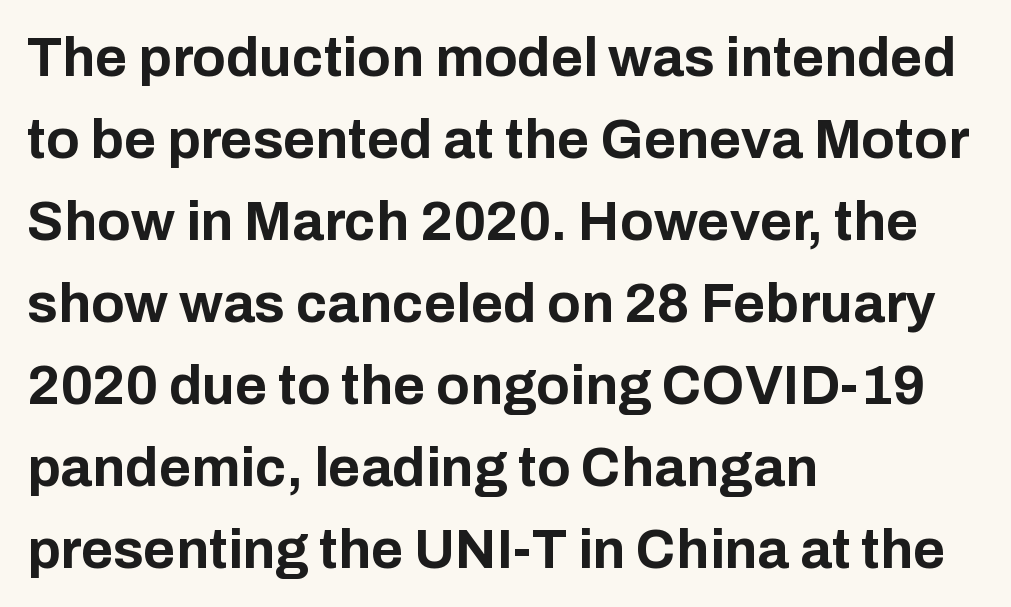
Q: Is the text bold? A: Yes.
Q: Is the text italic (slanted)? A: No, it is upright.
Q: Is the typeface a serif or a sans-serif typeface? A: Sans-serif.
Q: Is the text underlined? A: No.
Q: How is the paragraph aligned? A: Left-aligned.
Q: Is the spacing between letters normal or unusually wide? A: Normal.
Q: Is the spacing between lines tight, normal or loose? A: Normal.
Q: Width (condensed, normal, or wide)? A: Normal.
Q: Stroke contrast? A: Low.
Q: x-height? A: Medium.
Q: Monospaced? A: No.
